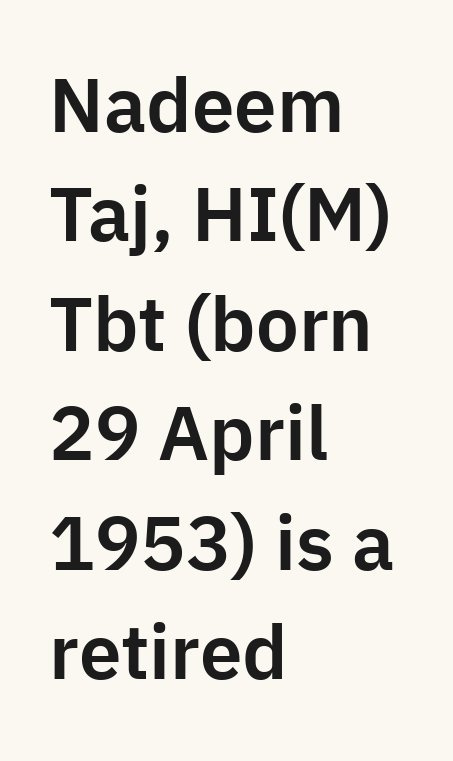
Nobody drew a line under any word here. The text block is weighted toward the left margin, trailing off unevenly rightward. What's the leading like? Ordinary, nothing unusual. The passage shown is typed in a proportional face where columns would drift. Font category for this specimen: sans-serif. Look at the tracking — it's just the regular setting, nothing added.
